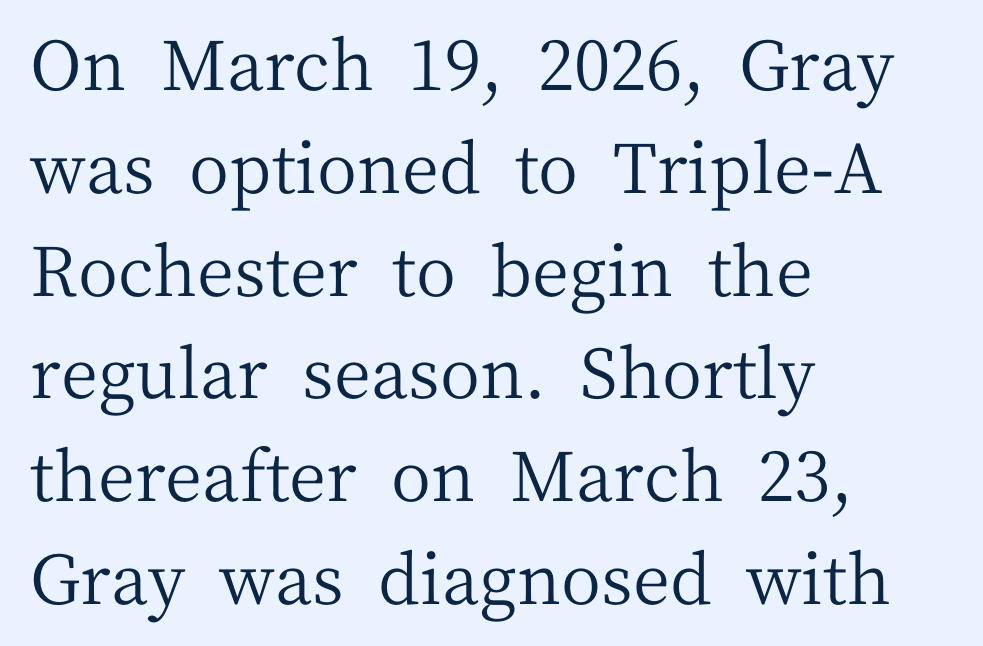
{"serif": "yes", "italic": "no", "bold": "no", "weight": "regular", "width": "normal", "stroke_contrast": "medium", "x_height": "medium", "monospaced": "no", "underline": "no", "align": "left", "line_spacing": "normal", "line_spacing_ratio": 1.49, "letter_spacing": "normal", "letter_spacing_em": 0.0, "glyph_px": 69}
